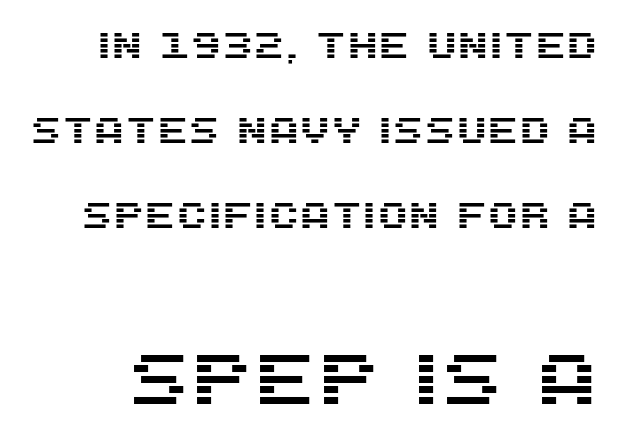
The image shows 72 px sans-serif type, upright; set loose line spacing (2.36x), normal letter spacing, not underlined; the second (bottom) block is 2.0x larger; medium stroke contrast and a large x-height.
